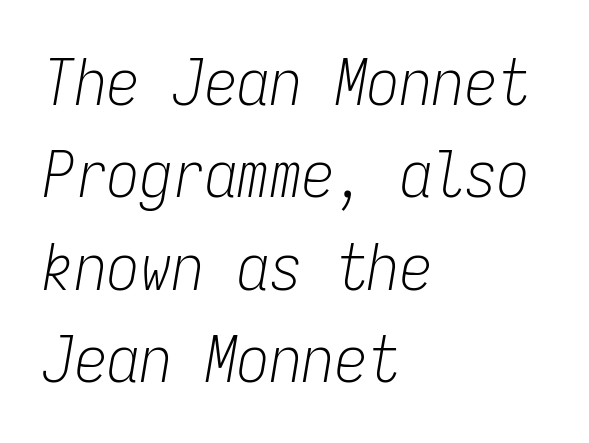
The image shows 65 px light, condensed type, italic (leaning right), monospaced; set left-aligned, normal line spacing (1.42x), normal letter spacing, not underlined; low stroke contrast and a medium x-height.
